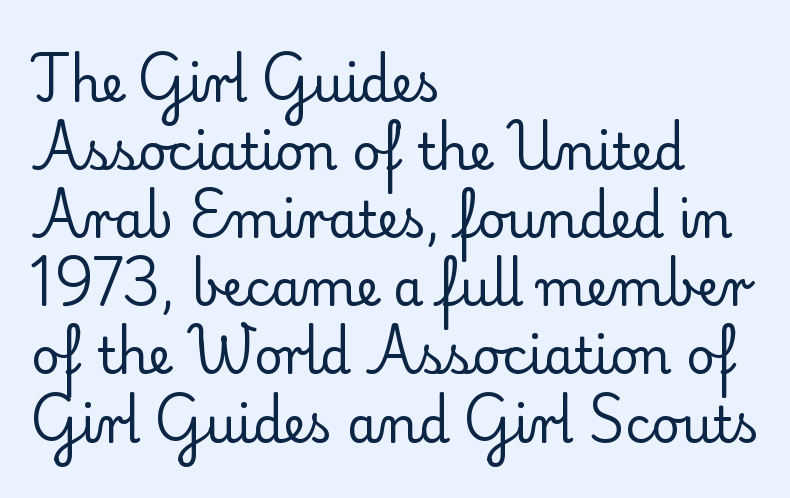
{"serif": "yes", "italic": "no", "bold": "no", "weight": "regular", "width": "normal", "stroke_contrast": "low", "x_height": "small", "monospaced": "no", "underline": "no", "align": "left", "line_spacing": "normal", "line_spacing_ratio": 1.39, "letter_spacing": "normal", "letter_spacing_em": 0.0, "glyph_px": 49}
